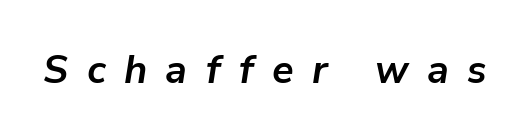
The glyphs are unaccompanied by any horizontal stroke below them. The rendering inserts visible extra space after every character. Style check: oblique. The letters are bold, with thick, heavy strokes.
